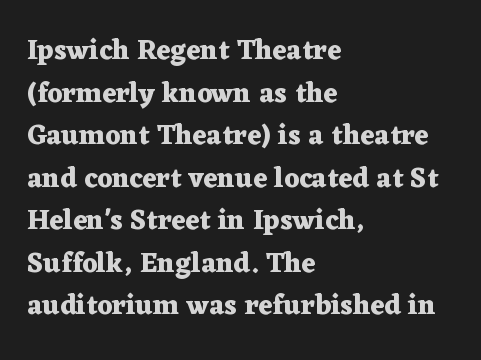
{"serif": "yes", "italic": "no", "bold": "yes", "weight": "heavy", "width": "wide", "stroke_contrast": "medium", "x_height": "medium", "monospaced": "no", "underline": "no", "align": "left", "line_spacing": "normal", "line_spacing_ratio": 1.52, "letter_spacing": "normal", "letter_spacing_em": 0.0, "glyph_px": 28}
